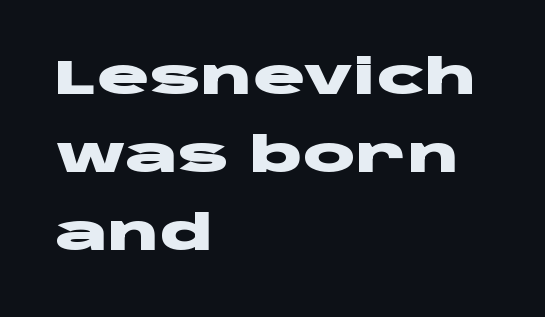
Every character sits straight up, as roman type does. These lines are rendered in a variable-pitch font. The letters are bold, with thick, heavy strokes. No word sits above an underline. Horizontally, the lines are justified to the leading edge only. You can tell from the bare stems that sans-serif type was used.
